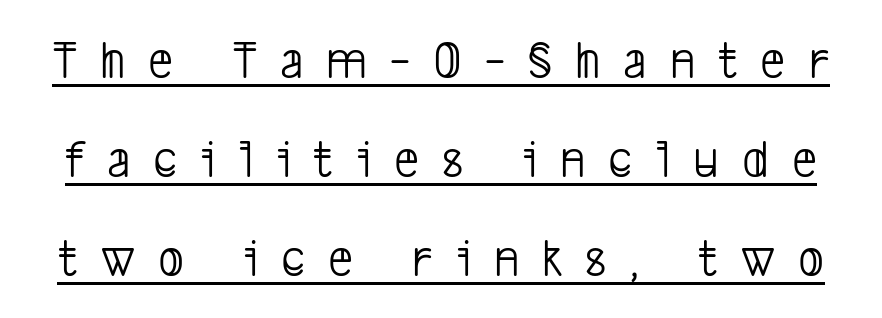
The image shows 55 px light, condensed sans-serif type; set line spacing 1.8x, unusually wide letter spacing (+0.42 em), underlined; low stroke contrast and a medium x-height.
